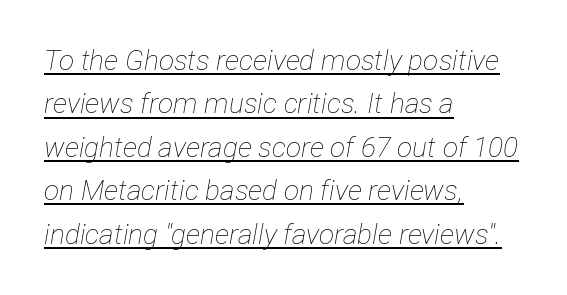
{"italic": "yes", "lean": "right", "slant_degrees": 12, "bold": "no", "weight": "thin", "width": "condensed", "stroke_contrast": "low", "x_height": "medium", "monospaced": "no", "underline": "yes", "align": "left", "line_spacing": "normal", "line_spacing_ratio": 1.55, "letter_spacing": "normal", "letter_spacing_em": 0.0, "glyph_px": 28}
